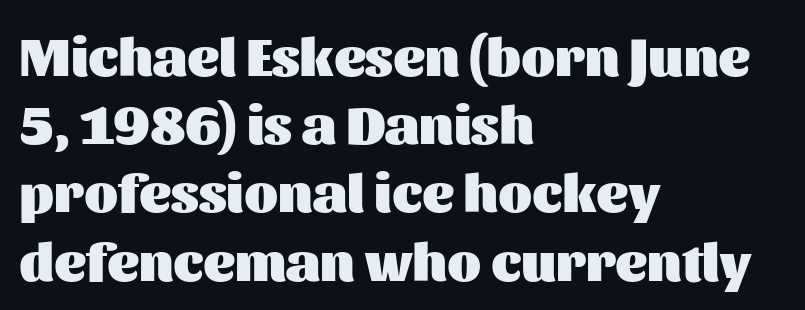
Q: Is the text bold? A: Yes.
Q: Is the text italic (slanted)? A: No, it is upright.
Q: Is the typeface a serif or a sans-serif typeface? A: Sans-serif.
Q: Is the text underlined? A: No.
Q: How is the paragraph aligned? A: Left-aligned.
Q: Is the spacing between letters normal or unusually wide? A: Normal.
Q: Width (condensed, normal, or wide)? A: Normal.
Q: Stroke contrast? A: Medium.
Q: x-height? A: Medium.
Q: Monospaced? A: No.
